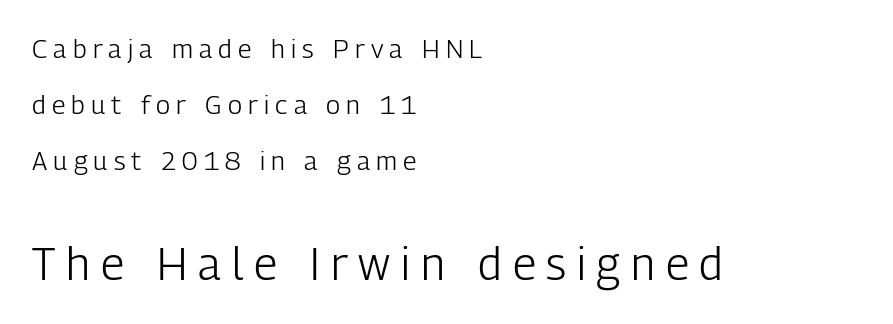
Check under the words: just untouched page. Does extra space separate the letters? Yes, quite a lot of it. Classification — sans serif. Bigger letters appear in the bottom chunk; the top chunk is reduced. Visually the block forms a straight wall on the left and a jagged coastline on the right. You could not count columns in this text — the font is proportionally spaced.
